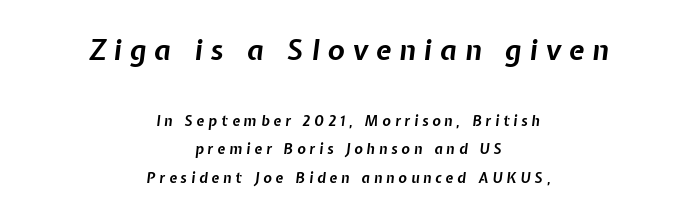
Q: Is the text bold? A: Yes.
Q: Is the text italic (slanted)? A: Yes, it leans right by about 7 degrees.
Q: Is the text underlined? A: No.
Q: How is the paragraph aligned? A: Centered.
Q: Is the spacing between letters normal or unusually wide? A: Unusually wide.
Q: Is the spacing between lines tight, normal or loose? A: Loose.
Q: Which block of text is set in a larger size, the first (top) or the second (bottom)? A: The first (top) one.
Q: Width (condensed, normal, or wide)? A: Normal.
Q: Stroke contrast? A: Low.
Q: x-height? A: Medium.
Q: Monospaced? A: No.
